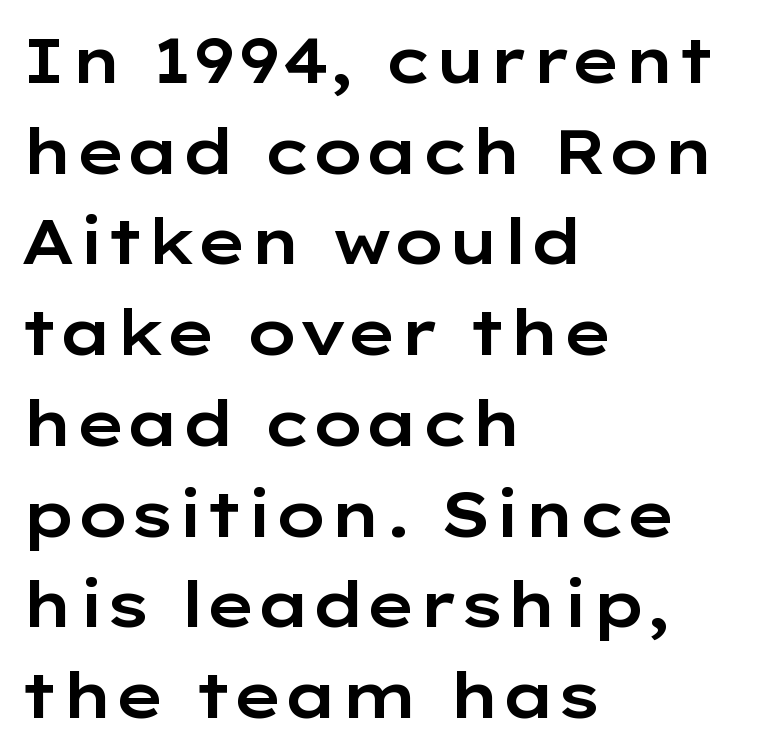
Style check: upright. Letterform terminals end flat and unadorned throughout the passage. A student would call this left alignment; a typographer would say flush left, rag right. You could not count columns in this text — the font is proportionally spaced. The gap between lines stays unmarked.
